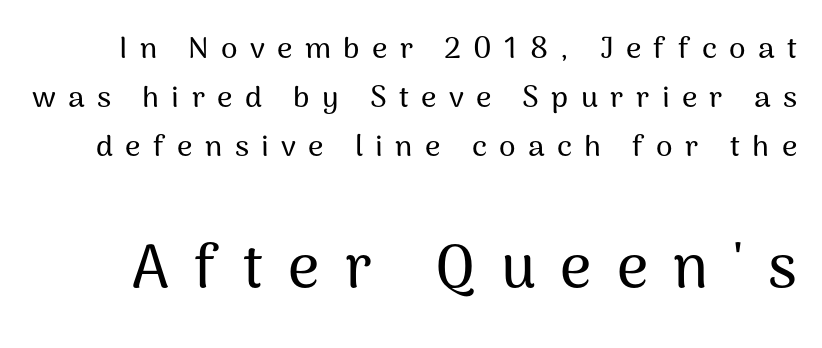
If you squint, the bottom block still reads clearly — it's the larger of the two. Nothing sits at the stroke ends, so this counts as sans-serif. Rendered with straight, roman letterforms. There is plenty of visible air inserted between adjacent glyphs.
